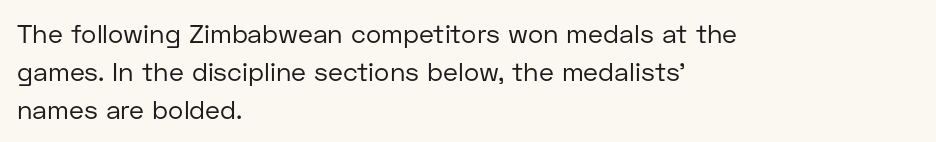
Q: Is the text bold? A: No.
Q: Is the text italic (slanted)? A: No, it is upright.
Q: Is the text underlined? A: No.
Q: How is the paragraph aligned? A: Left-aligned.
Q: Is the spacing between letters normal or unusually wide? A: Normal.
Q: Is the spacing between lines tight, normal or loose? A: Normal.
